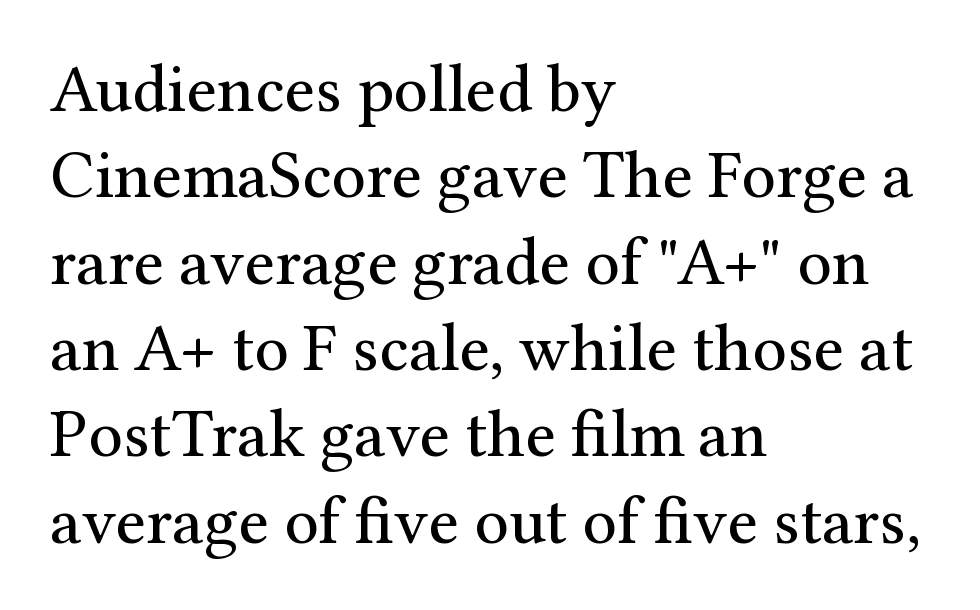
The image shows 68 px regular-weight serif type, upright; set left-aligned, normal line spacing (1.27x), normal letter spacing, not underlined; medium stroke contrast and a medium x-height.
